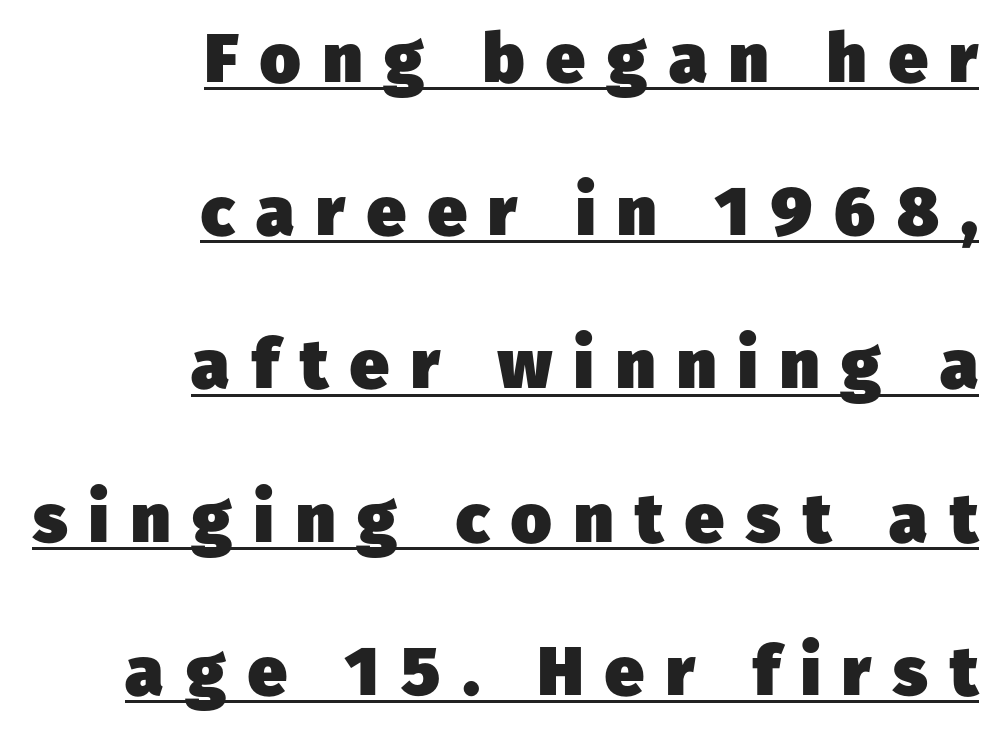
The rendering uses a large line-height, opening up the rows. You could not count columns in this text — the font is proportionally spaced. Its strokes are broad and dark, the hallmark of bold type. Line endings align vertically; line beginnings do not. A baseline rule has been typeset under these characters. The letters are spread apart with noticeably loose tracking.
